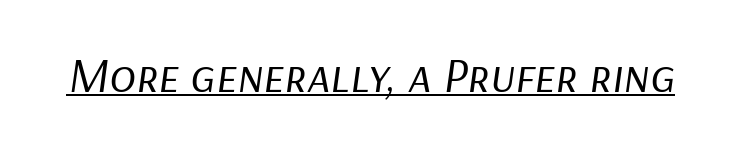
The horizontal fit of the characters is conventional and even. Underlining? Definitely there. These lines were composed using italics. Do the characters align in a grid? No, the font is proportional. Is the stroke heavy? The answer is a plain regular-or-lighter.
